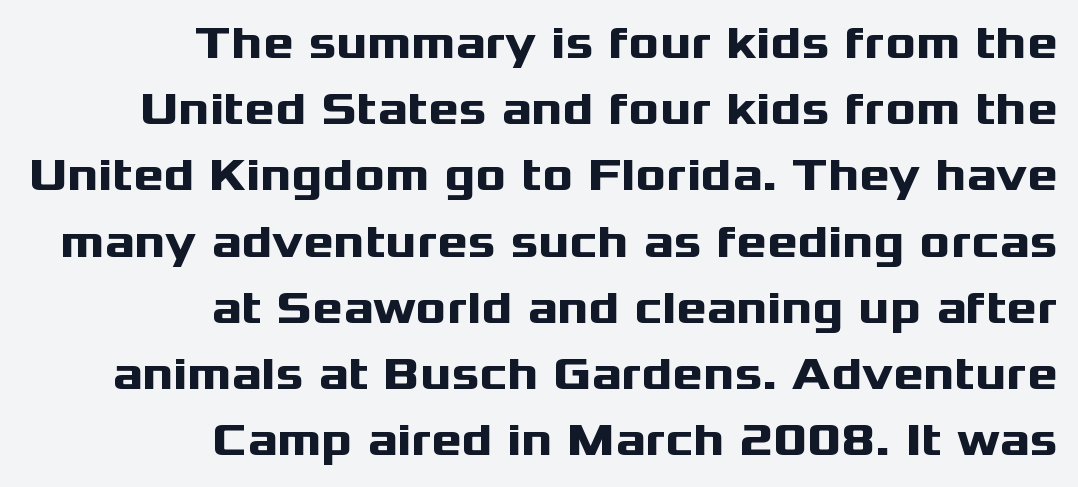
A typesetter would mark this as roman, not italic. Nothing unusual about the tracking: characters are spaced as the font intends. Successive baselines arrive at the customary interval. The typeface chosen for these lines omits serifs. Descenders are the only things crossing below the line. The glyphs have the mass of a bold cut.
